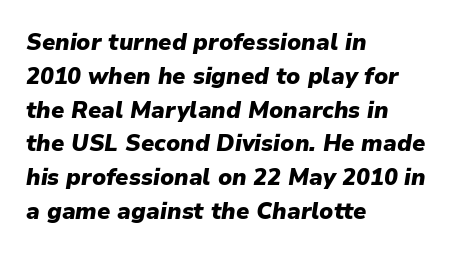
Q: Is the text bold? A: Yes.
Q: Is the text italic (slanted)? A: Yes, it leans right by about 9 degrees.
Q: Is the text underlined? A: No.
Q: How is the paragraph aligned? A: Left-aligned.
Q: Is the spacing between letters normal or unusually wide? A: Normal.
Q: Is the spacing between lines tight, normal or loose? A: Normal.
